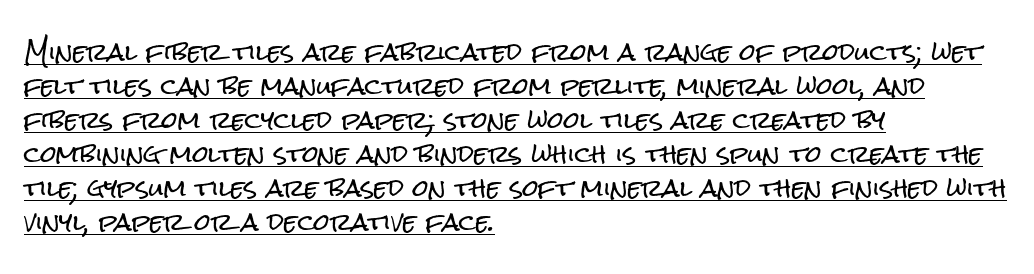
The image shows 23 px text type, upright; set left-aligned, normal line spacing (1.48x), normal letter spacing, underlined.
